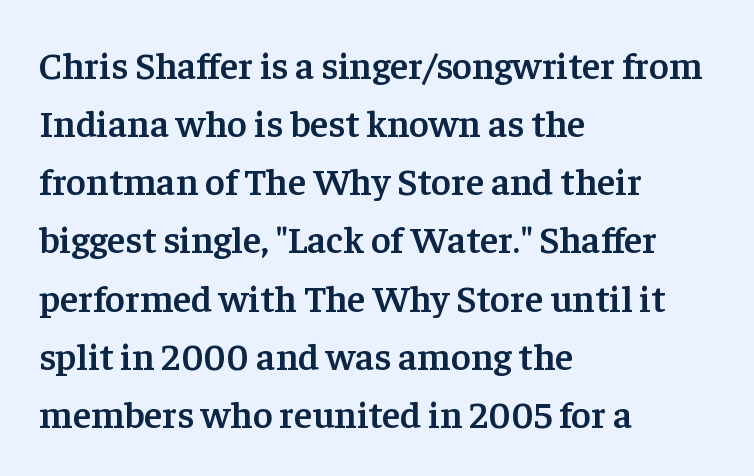
Q: Is the text bold? A: Semi-bold.
Q: Is the text italic (slanted)? A: No, it is upright.
Q: Is the typeface a serif or a sans-serif typeface? A: Serif.
Q: Is the text underlined? A: No.
Q: How is the paragraph aligned? A: Left-aligned.
Q: Is the spacing between letters normal or unusually wide? A: Normal.
Q: Is the spacing between lines tight, normal or loose? A: Normal.
Q: Width (condensed, normal, or wide)? A: Normal.
Q: Stroke contrast? A: Low.
Q: x-height? A: Medium.
Q: Monospaced? A: No.
